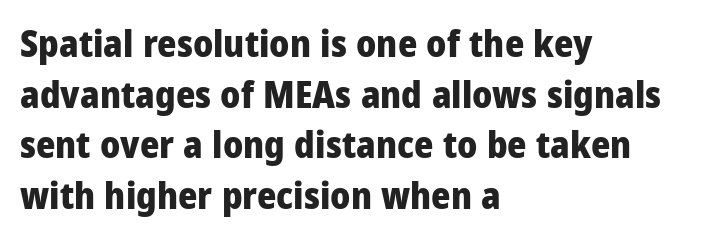
The rendering anchors every line to the left-hand side. In terms of leading, this rendering sits right in the middle. The space beneath each line is pristine and unruled. Nothing sits at the stroke ends, so this counts as sans-serif. I'd describe the lettering as bold — thick and assertive. Words appear dense and cohesive because spacing is normal.
